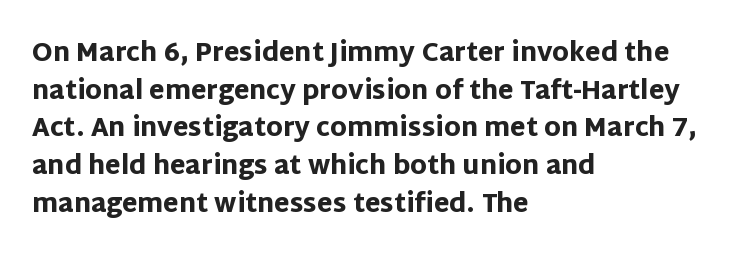
The image shows 25 px bold type, upright; set left-aligned, normal line spacing (1.51x), normal letter spacing, not underlined.
